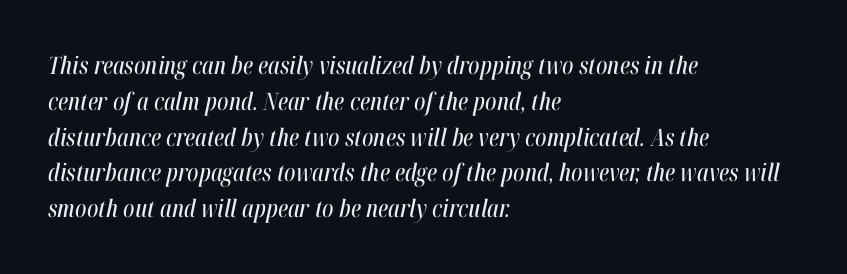
Q: Is the text italic (slanted)? A: Yes, it leans right by about 12 degrees.
Q: Is the text underlined? A: No.
Q: How is the paragraph aligned? A: Left-aligned.
Q: Is the spacing between letters normal or unusually wide? A: Normal.
Q: Is the spacing between lines tight, normal or loose? A: Normal.
